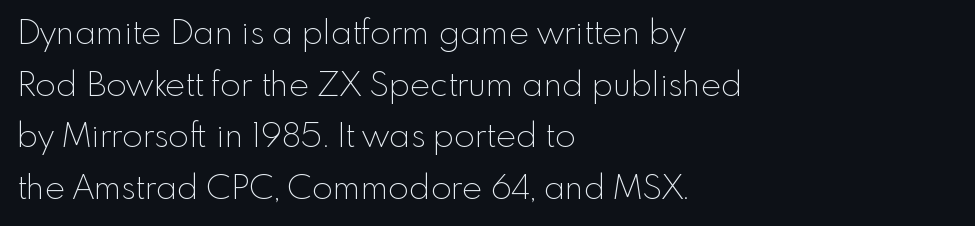
The image shows 34 px thin sans-serif type, upright; set left-aligned, normal line spacing (1.52x), normal letter spacing, not underlined; a small x-height.
